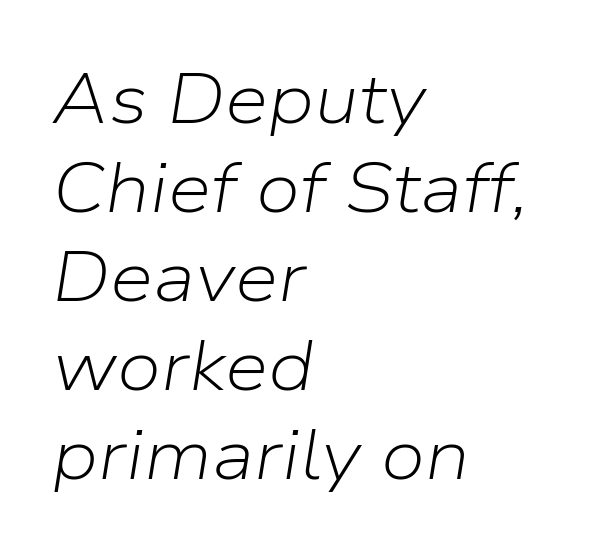
The image shows 70 px light type, italic (leaning right); set left-aligned, normal line spacing (1.27x), normal letter spacing, not underlined; low stroke contrast and a medium x-height.
